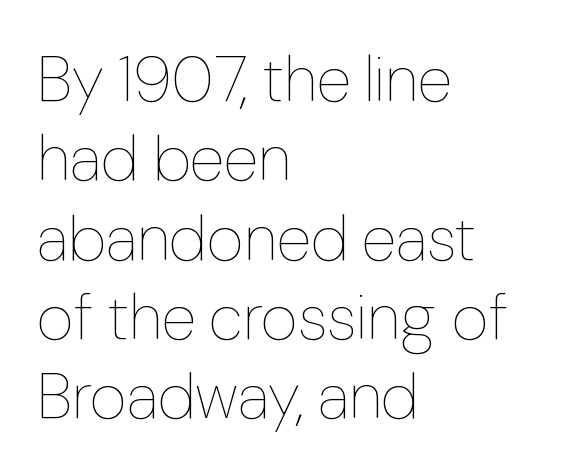
The image shows 64 px thin type, upright; set left-aligned, line spacing 1.24x, normal letter spacing, not underlined; low stroke contrast and a medium x-height.
